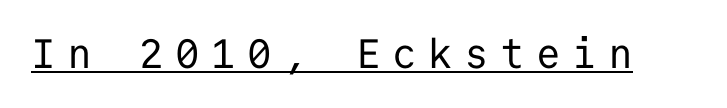
{"serif": "no", "italic": "no", "bold": "no", "weight": "regular", "width": "normal", "stroke_contrast": "low", "x_height": "medium", "monospaced": "yes", "underline": "yes", "letter_spacing": "wide", "letter_spacing_em": 0.28, "glyph_px": 41}
